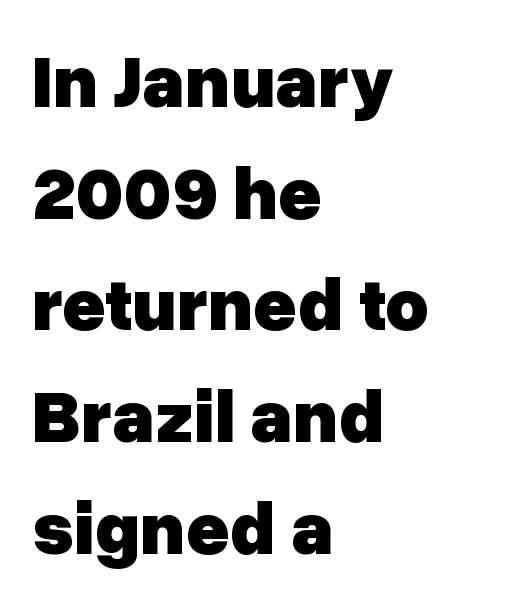
{"serif": "no", "italic": "no", "bold": "yes", "weight": "heavy", "width": "normal", "stroke_contrast": "low", "x_height": "medium", "monospaced": "no", "underline": "no", "align": "left", "line_spacing": "normal", "line_spacing_ratio": 1.49, "letter_spacing": "normal", "letter_spacing_em": 0.0, "glyph_px": 75}
